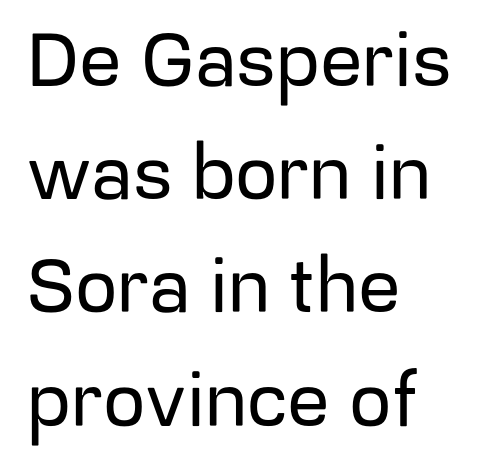
{"serif": "no", "italic": "no", "width": "normal", "stroke_contrast": "low", "x_height": "medium", "monospaced": "no", "underline": "no", "align": "left", "line_spacing": "normal", "line_spacing_ratio": 1.51, "letter_spacing": "normal", "letter_spacing_em": 0.0, "glyph_px": 75}
